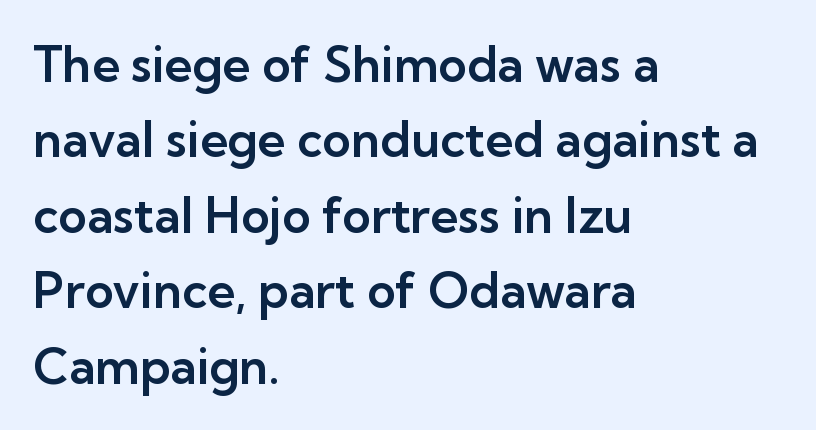
There is no visible air inserted between adjacent glyphs. The characters display no serif detailing; their extremities are plain. Decoration check: the copy has no underline. The line-height multiplier appears to be the usual default.
